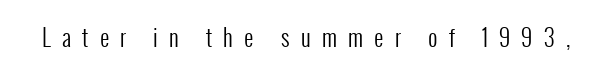
The baseline area is clear. The weight tops out at a normal text grade. Spacing between characters has been opened up far beyond the box default. Style check: upright.
